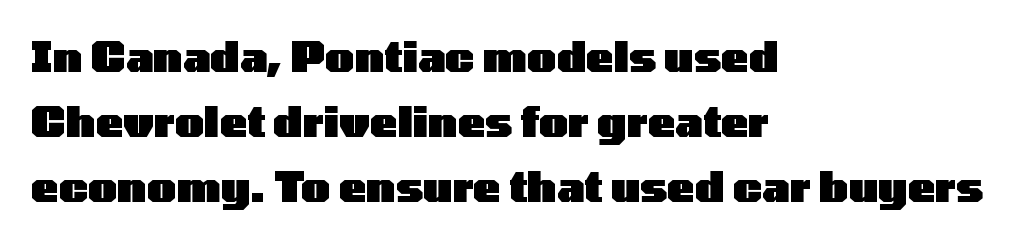
Does the weight exceed regular? Yes, all the way to bold. Every row of glyphs begins at an identical x-position on the left. This sample uses an upright cut, with every glyph sitting square on the baseline. Nope, no serifs anywhere on these letters. The designer left line spacing at the default.
